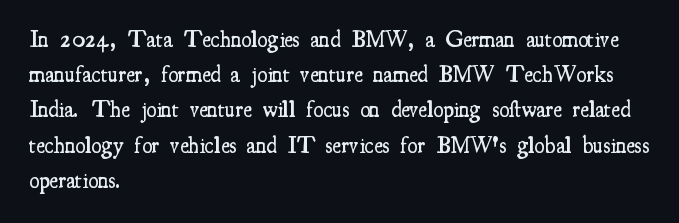
Summary of weight: moderately heavy, a semibold. You could call the tracking neutral — neither tight nor loose. Unmarked baselines from the first word to the last. Quick note: interline space is typical.
